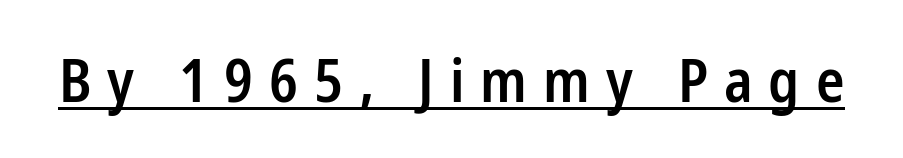
The letters carry no serifs — their stems end cleanly without finishing strokes. Character widths vary here, with narrow letters taking less room than wide ones. As a designer I'd log this as weight 600, semibold. This rendering features underlined lettering. Posture: vertical. Loose tracking; the words dissolve into strings of separated letters.
